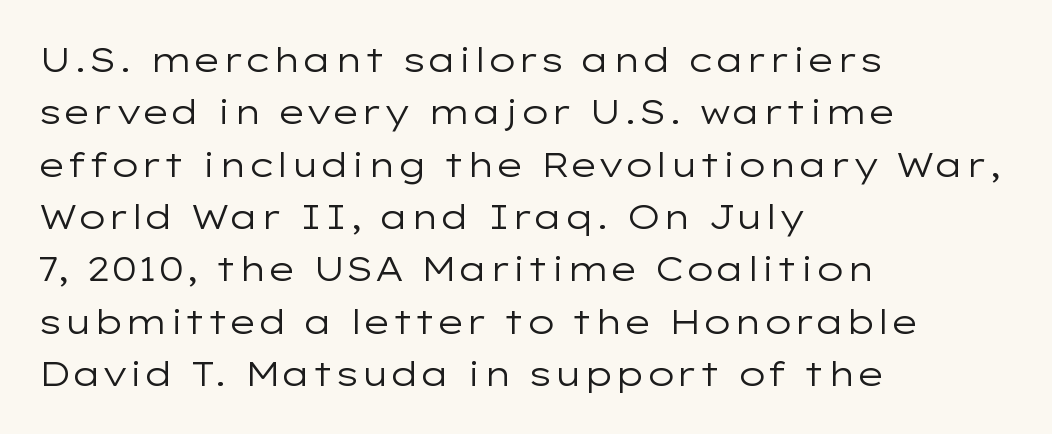
Q: Is the text bold? A: No.
Q: Is the text italic (slanted)? A: No, it is upright.
Q: Is the typeface a serif or a sans-serif typeface? A: Sans-serif.
Q: Is the text underlined? A: No.
Q: How is the paragraph aligned? A: Left-aligned.
Q: Is the spacing between letters normal or unusually wide? A: Normal.
Q: Is the spacing between lines tight, normal or loose? A: Normal.
Q: Width (condensed, normal, or wide)? A: Wide.
Q: Stroke contrast? A: Low.
Q: x-height? A: Medium.
Q: Monospaced? A: No.
